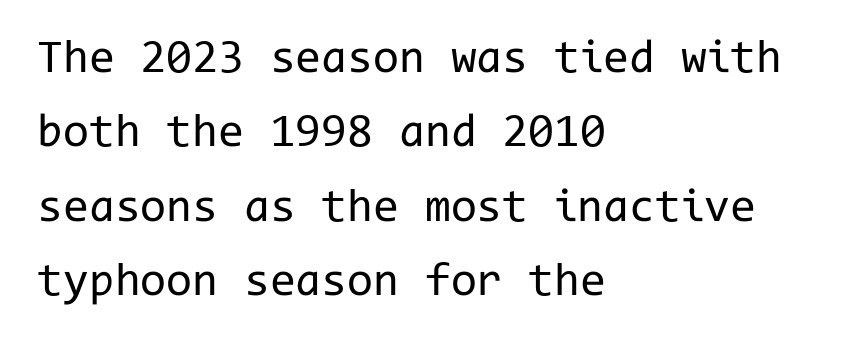
Q: Is the text bold? A: No.
Q: Is the text italic (slanted)? A: No, it is upright.
Q: Is the typeface a serif or a sans-serif typeface? A: Sans-serif.
Q: Is the text underlined? A: No.
Q: How is the paragraph aligned? A: Left-aligned.
Q: Is the spacing between letters normal or unusually wide? A: Normal.
Q: Is the spacing between lines tight, normal or loose? A: Normal.
Q: Width (condensed, normal, or wide)? A: Normal.
Q: Stroke contrast? A: Low.
Q: x-height? A: Medium.
Q: Monospaced? A: Yes.
